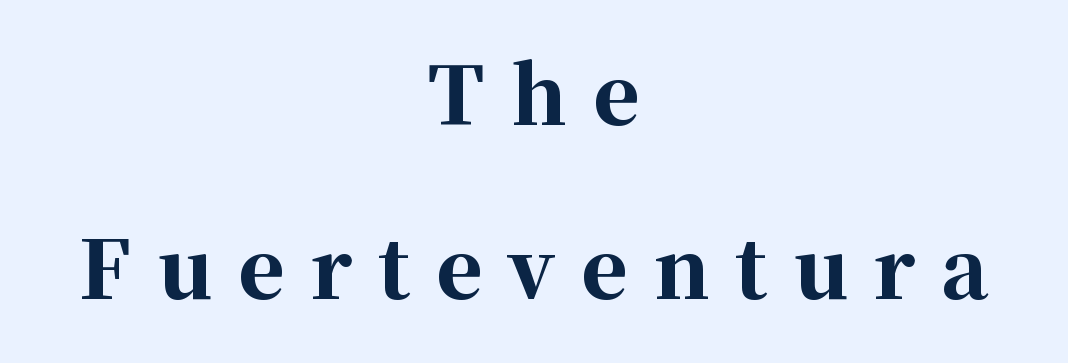
Old-style or modern, the face here clearly has serifs. This rendering widens character spacing well past its baseline value. Layout note: lines centered. This sample has the flowing, uneven cadence of proportional lettering. In terms of leading, this rendering errs on the spacious side. The baseline area is clear.
